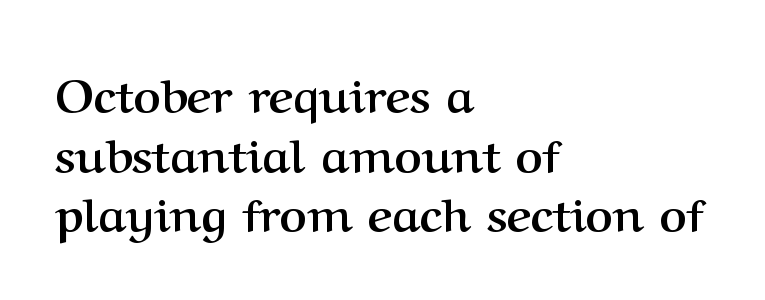
Q: Is the text bold? A: Yes.
Q: Is the text italic (slanted)? A: No, it is upright.
Q: Is the typeface a serif or a sans-serif typeface? A: Serif.
Q: Is the text underlined? A: No.
Q: How is the paragraph aligned? A: Left-aligned.
Q: Is the spacing between letters normal or unusually wide? A: Normal.
Q: Is the spacing between lines tight, normal or loose? A: Normal.
Q: Width (condensed, normal, or wide)? A: Normal.
Q: Stroke contrast? A: Medium.
Q: x-height? A: Medium.
Q: Monospaced? A: No.
